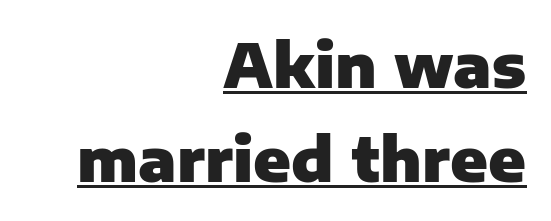
{"serif": "no", "italic": "no", "bold": "yes", "weight": "heavy", "width": "normal", "stroke_contrast": "low", "x_height": "medium", "monospaced": "no", "underline": "yes", "align": "right", "line_spacing": "normal", "line_spacing_ratio": 1.54, "letter_spacing": "normal", "letter_spacing_em": 0.0, "glyph_px": 61}
